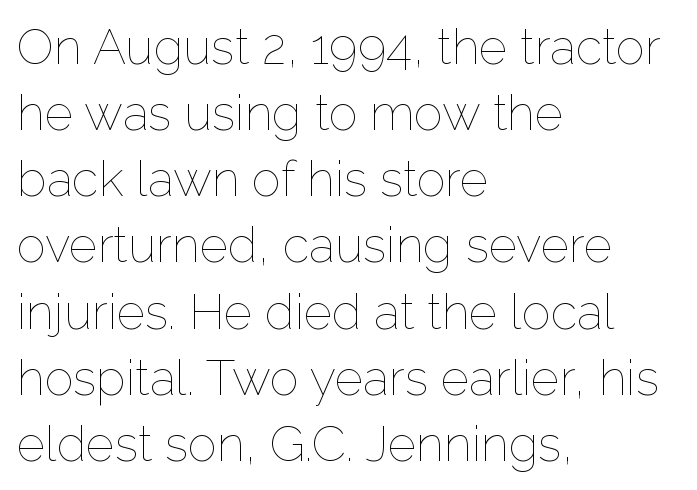
The passage shown is typed in a proportional face where columns would drift. Is there any slant? The stems are plumb. Characters follow at the spacing the type designer built in. The cut favours lightness, reaching ordinary text weight at its darkest.
